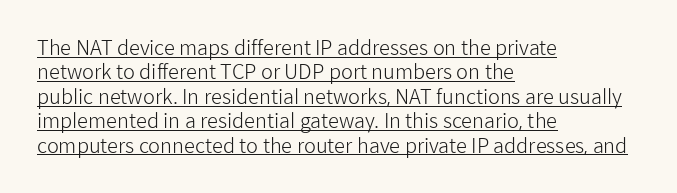
Students, note that the glyphs here touch the page at normal intervals. The setting favours the left margin, as ordinary paragraphs usually do. The characters are drawn with everyday or finer stroke widths. The rendering uses the underline text-decoration. Rendered with straight, roman letterforms.
